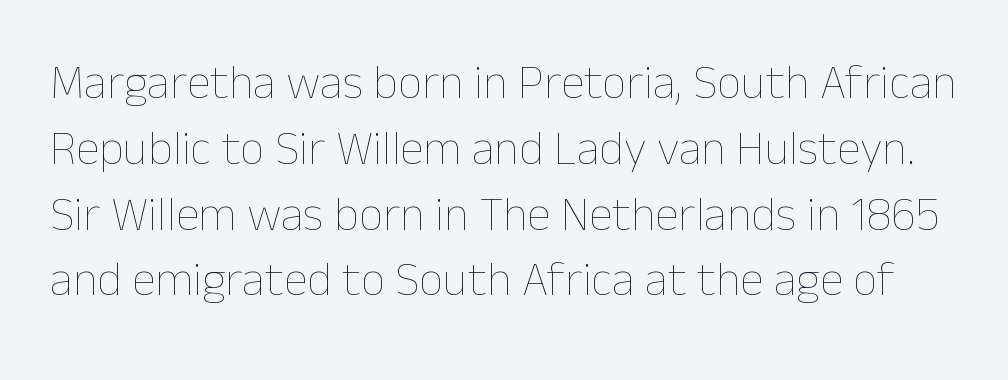
Q: Is the text bold? A: No.
Q: Is the text italic (slanted)? A: No, it is upright.
Q: Is the text underlined? A: No.
Q: Is the spacing between letters normal or unusually wide? A: Normal.
Q: Is the spacing between lines tight, normal or loose? A: Normal.
Q: Width (condensed, normal, or wide)? A: Normal.
Q: Stroke contrast? A: Low.
Q: x-height? A: Medium.
Q: Monospaced? A: No.
